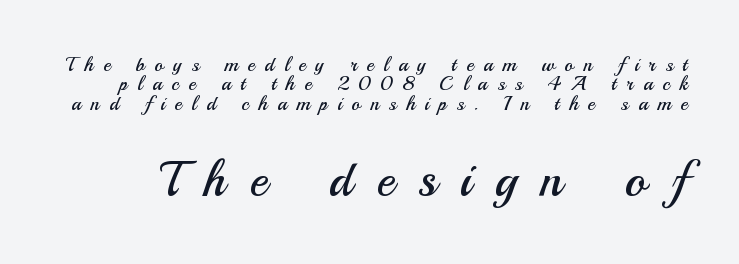
Q: Is the text bold? A: No.
Q: Is the text italic (slanted)? A: Yes.
Q: Is the typeface a serif or a sans-serif typeface? A: Sans-serif.
Q: Is the text underlined? A: No.
Q: Is the spacing between letters normal or unusually wide? A: Unusually wide.
Q: Is the spacing between lines tight, normal or loose? A: Tight.
Q: Which block of text is set in a larger size, the first (top) or the second (bottom)? A: The second (bottom) one.
Q: Width (condensed, normal, or wide)? A: Normal.
Q: Stroke contrast? A: Medium.
Q: x-height? A: Small.
Q: Monospaced? A: No.
